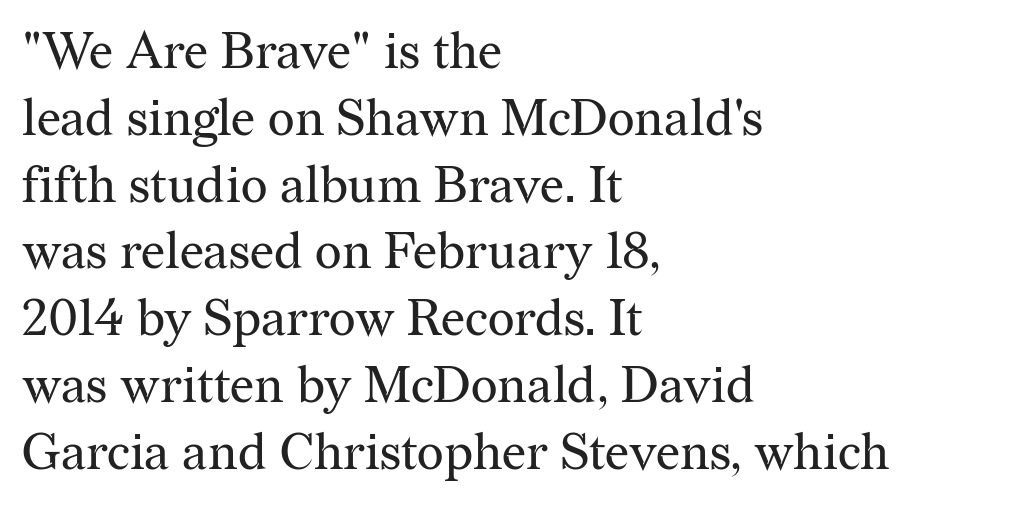
Q: Is the text bold? A: No.
Q: Is the text italic (slanted)? A: No, it is upright.
Q: Is the typeface a serif or a sans-serif typeface? A: Serif.
Q: Is the text underlined? A: No.
Q: How is the paragraph aligned? A: Left-aligned.
Q: Is the spacing between letters normal or unusually wide? A: Normal.
Q: Is the spacing between lines tight, normal or loose? A: Normal.
Q: Width (condensed, normal, or wide)? A: Normal.
Q: Stroke contrast? A: Medium.
Q: x-height? A: Medium.
Q: Monospaced? A: No.
